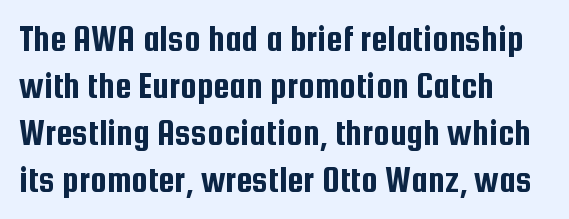
Q: Is the text italic (slanted)? A: No, it is upright.
Q: Is the typeface a serif or a sans-serif typeface? A: Sans-serif.
Q: Is the text underlined? A: No.
Q: How is the paragraph aligned? A: Left-aligned.
Q: Is the spacing between letters normal or unusually wide? A: Normal.
Q: Is the spacing between lines tight, normal or loose? A: Normal.
Q: Width (condensed, normal, or wide)? A: Condensed.
Q: Stroke contrast? A: Low.
Q: x-height? A: Medium.
Q: Monospaced? A: No.
